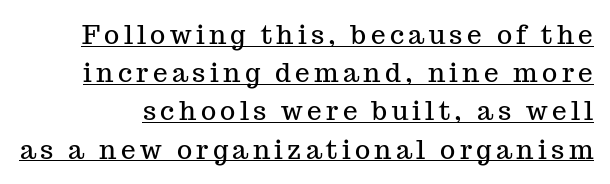
Q: Is the text italic (slanted)? A: No, it is upright.
Q: Is the text underlined? A: Yes.
Q: Is the spacing between lines tight, normal or loose? A: Normal.
